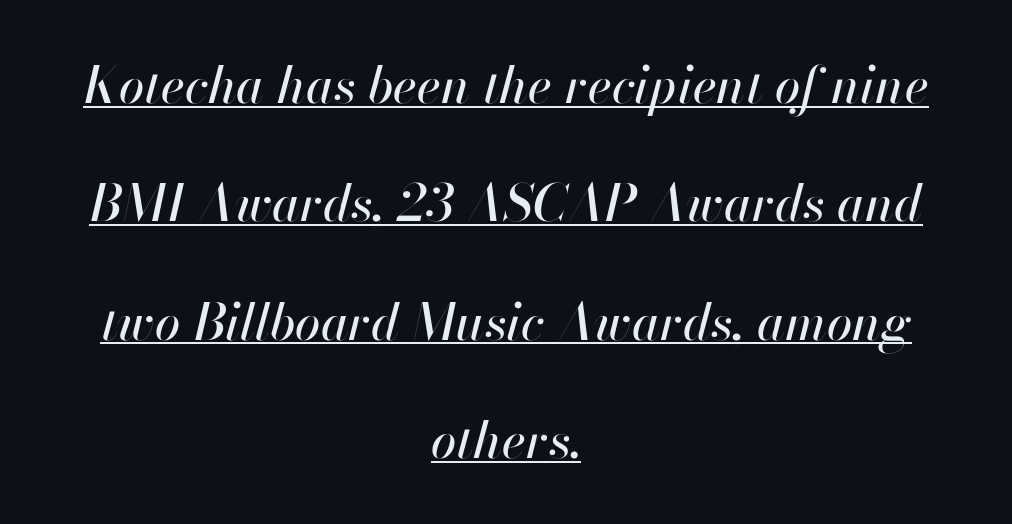
Q: Is the text italic (slanted)? A: Yes, it leans right by about 13 degrees.
Q: Is the text underlined? A: Yes.
Q: How is the paragraph aligned? A: Centered.
Q: Is the spacing between letters normal or unusually wide? A: Normal.
Q: Is the spacing between lines tight, normal or loose? A: Loose.
Q: Width (condensed, normal, or wide)? A: Normal.
Q: Stroke contrast? A: High.
Q: x-height? A: Small.
Q: Monospaced? A: No.
